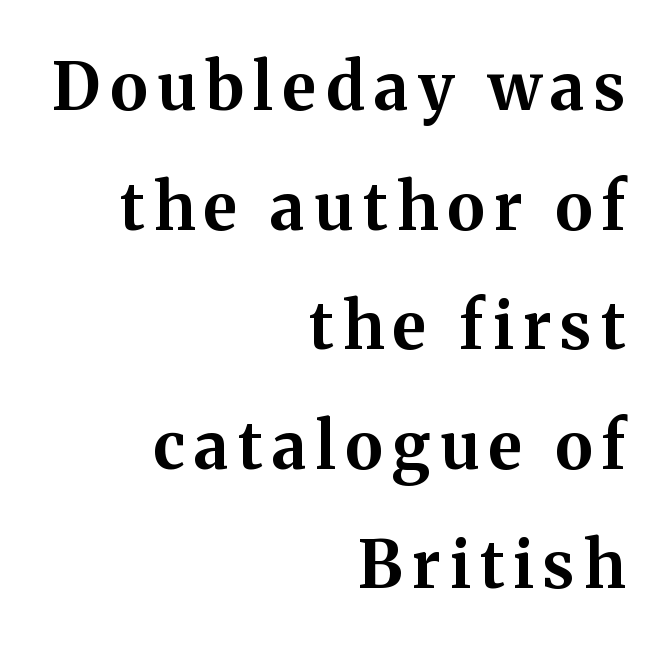
Q: Is the text bold? A: Yes.
Q: Is the text italic (slanted)? A: No, it is upright.
Q: Is the typeface a serif or a sans-serif typeface? A: Serif.
Q: Is the text underlined? A: No.
Q: How is the paragraph aligned? A: Right-aligned.
Q: Width (condensed, normal, or wide)? A: Normal.
Q: Stroke contrast? A: Medium.
Q: x-height? A: Medium.
Q: Monospaced? A: No.
